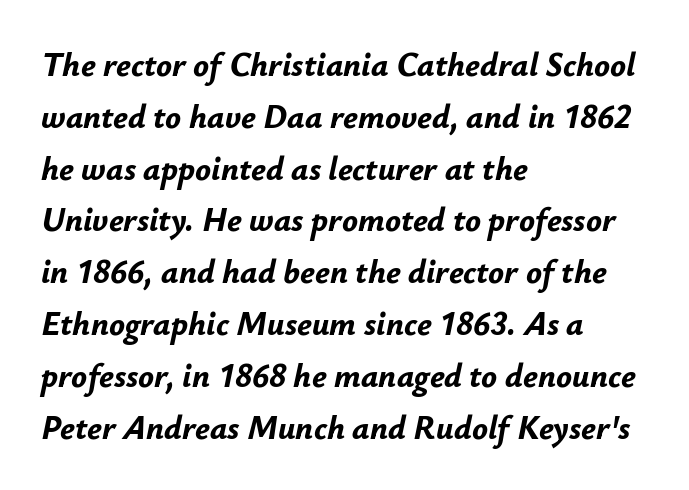
Is the type slanted? Yes — the strokes lean at a clear angle. Varying glyph widths throughout — classic text-font behaviour. Quick note: underline off. There is no visible air inserted between adjacent glyphs. In CSS terms this would be text-align: left. Summary of vertical rhythm: regular, with standard interline spacing.
